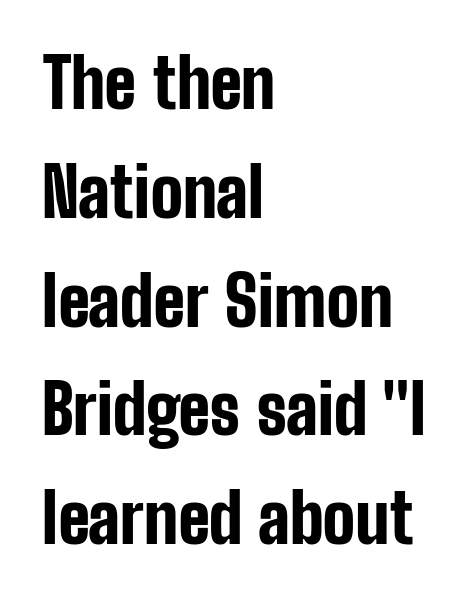
Q: Is the text bold? A: Yes.
Q: Is the text italic (slanted)? A: No, it is upright.
Q: Is the typeface a serif or a sans-serif typeface? A: Sans-serif.
Q: Is the text underlined? A: No.
Q: How is the paragraph aligned? A: Left-aligned.
Q: Is the spacing between letters normal or unusually wide? A: Normal.
Q: Is the spacing between lines tight, normal or loose? A: Normal.
Q: Width (condensed, normal, or wide)? A: Condensed.
Q: Stroke contrast? A: Low.
Q: x-height? A: Medium.
Q: Monospaced? A: No.
